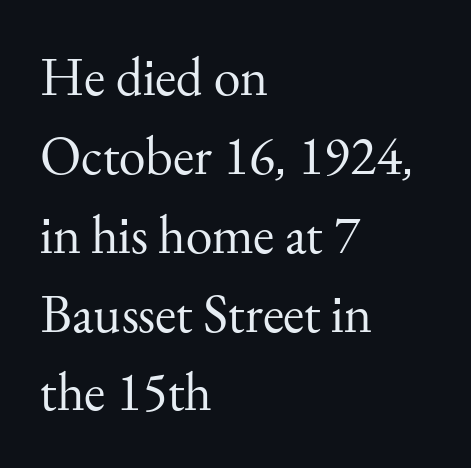
The image shows 54 px regular-weight serif type, upright; set left-aligned, normal line spacing (1.46x), normal letter spacing, not underlined; medium stroke contrast and a small x-height.
